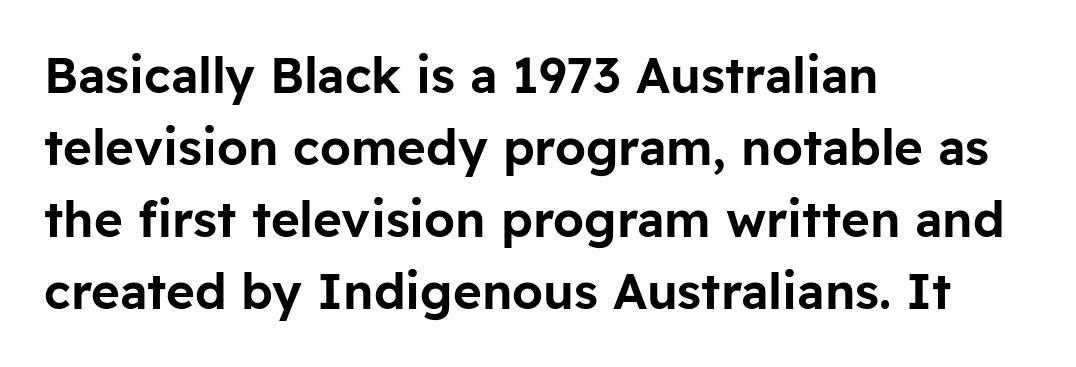
The image shows 49 px sans-serif type, upright; set left-aligned, normal line spacing (1.47x), normal letter spacing, not underlined; low stroke contrast and a medium x-height.
